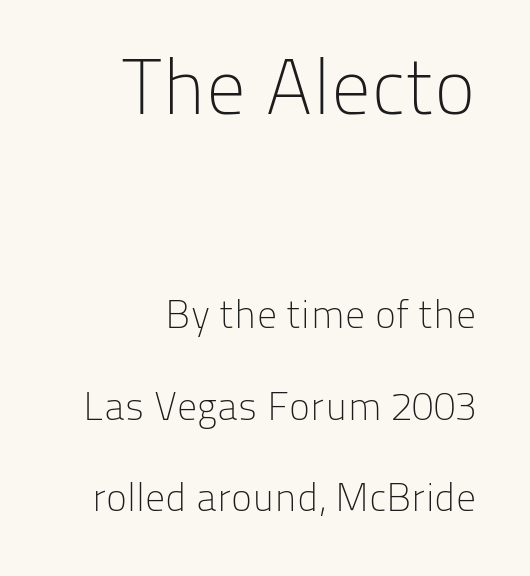
Think of a printed novel: that variable character pitch is what you see here. Of the two passages, the one on top uses the larger point size. Plain, unruled lines of type. Quick note: interline space is abundant.
